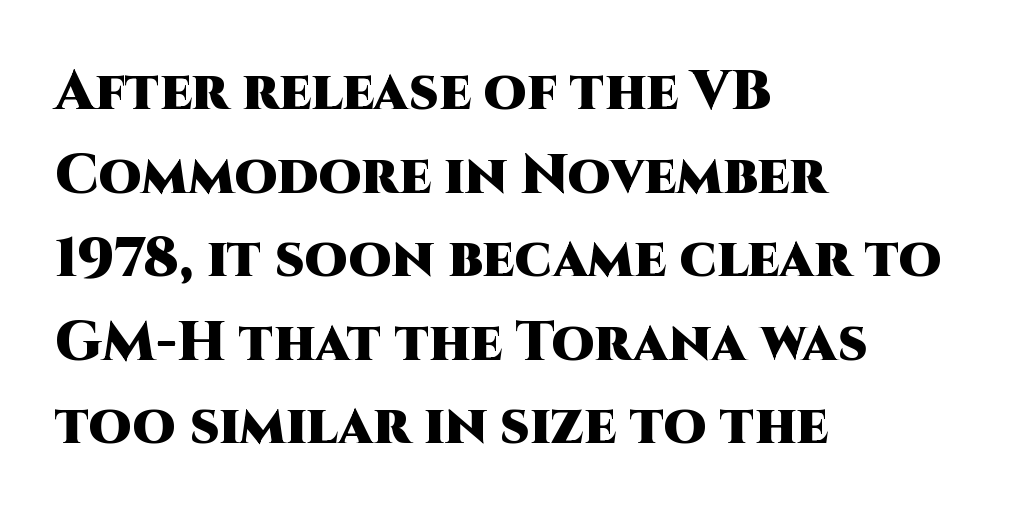
Q: Is the text bold? A: Yes.
Q: Is the text italic (slanted)? A: No, it is upright.
Q: Is the typeface a serif or a sans-serif typeface? A: Sans-serif.
Q: Is the text underlined? A: No.
Q: How is the paragraph aligned? A: Left-aligned.
Q: Is the spacing between letters normal or unusually wide? A: Normal.
Q: Is the spacing between lines tight, normal or loose? A: Normal.
Q: Width (condensed, normal, or wide)? A: Normal.
Q: Stroke contrast? A: High.
Q: x-height? A: Large.
Q: Monospaced? A: No.
